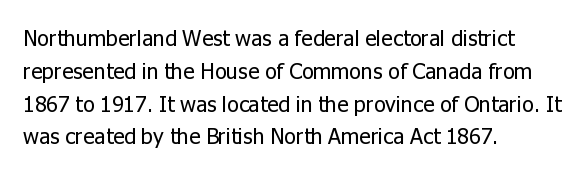
{"italic": "no", "bold": "no", "underline": "no", "align": "left", "line_spacing": "normal", "line_spacing_ratio": 1.49, "letter_spacing": "normal", "letter_spacing_em": 0.0, "glyph_px": 22}
